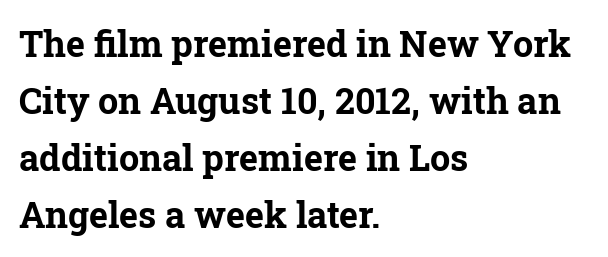
The image shows 36 px bold serif type, upright; set left-aligned, normal line spacing (1.58x), normal letter spacing, not underlined; low stroke contrast and a medium x-height.
